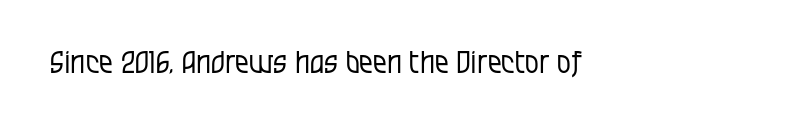
Summary of weight: not heavy and not bold. Classification — sans serif. If you drew a line through each stem, it would be perfectly vertical. The baseline area is clear. Spacing verdict: proportional, widths tailored to each character.
